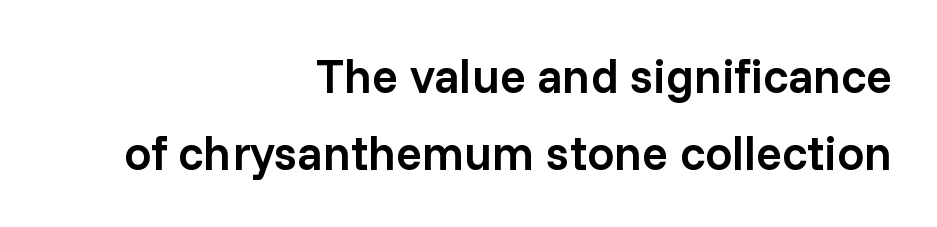
Classification — sans serif. Every stem runs plumb, perpendicular to the baseline. Layout note: lines flush right. The horizontal fit of the characters is conventional and even. Underlining? Definitely not there.
